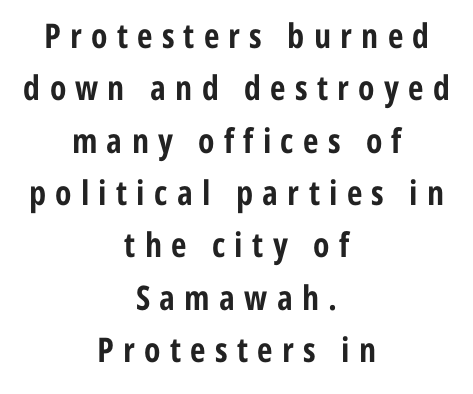
Q: Is the text bold? A: Yes.
Q: Is the text italic (slanted)? A: No, it is upright.
Q: Is the typeface a serif or a sans-serif typeface? A: Sans-serif.
Q: Is the text underlined? A: No.
Q: How is the paragraph aligned? A: Centered.
Q: Is the spacing between letters normal or unusually wide? A: Unusually wide.
Q: Is the spacing between lines tight, normal or loose? A: Normal.
Q: Width (condensed, normal, or wide)? A: Condensed.
Q: Stroke contrast? A: Low.
Q: x-height? A: Medium.
Q: Monospaced? A: No.
